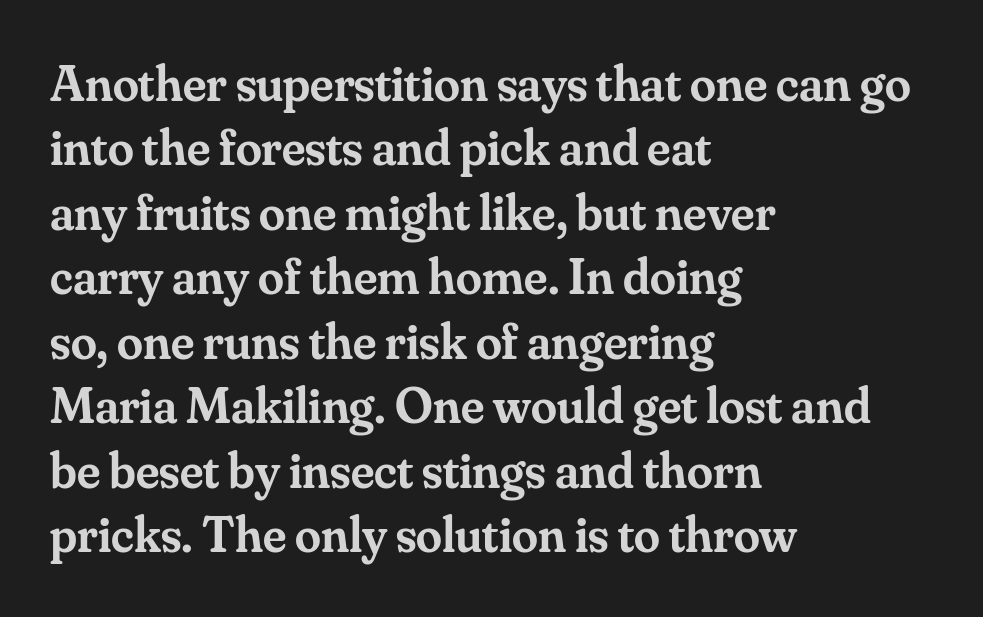
Q: Is the text bold? A: Semi-bold.
Q: Is the text italic (slanted)? A: No, it is upright.
Q: Is the typeface a serif or a sans-serif typeface? A: Serif.
Q: Is the text underlined? A: No.
Q: How is the paragraph aligned? A: Left-aligned.
Q: Is the spacing between letters normal or unusually wide? A: Normal.
Q: Width (condensed, normal, or wide)? A: Normal.
Q: Stroke contrast? A: Medium.
Q: x-height? A: Small.
Q: Monospaced? A: No.
